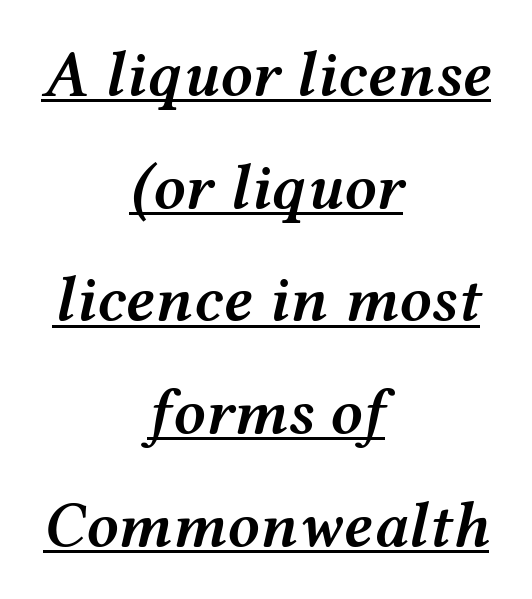
{"italic": "yes", "lean": "right", "slant_degrees": 12, "bold": "semi", "weight": "semibold", "width": "wide", "stroke_contrast": "medium", "x_height": "medium", "monospaced": "no", "underline": "yes", "align": "center", "line_spacing_ratio": 1.76, "letter_spacing": "normal", "letter_spacing_em": 0.0, "glyph_px": 64}
